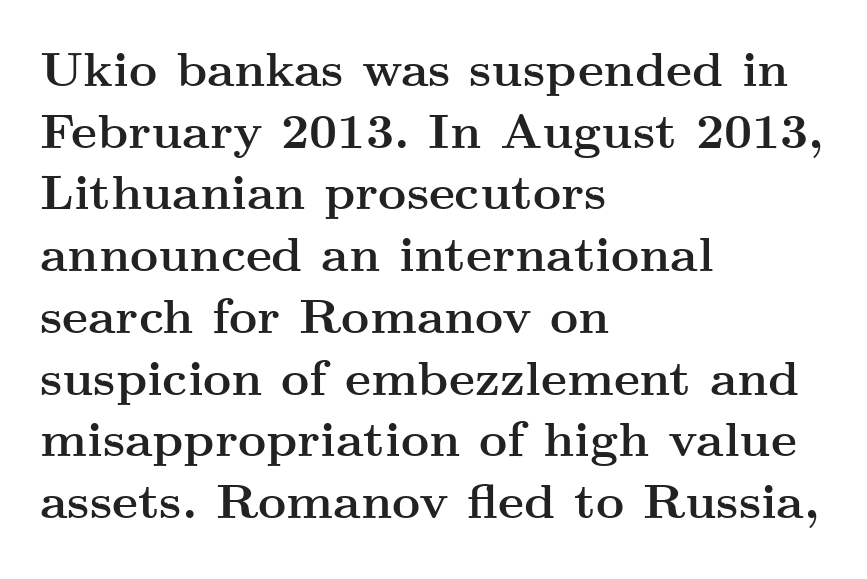
Q: Is the text bold? A: Yes.
Q: Is the text italic (slanted)? A: No, it is upright.
Q: Is the typeface a serif or a sans-serif typeface? A: Serif.
Q: Is the text underlined? A: No.
Q: How is the paragraph aligned? A: Left-aligned.
Q: Is the spacing between letters normal or unusually wide? A: Normal.
Q: Is the spacing between lines tight, normal or loose? A: Normal.
Q: Width (condensed, normal, or wide)? A: Wide.
Q: Stroke contrast? A: Medium.
Q: x-height? A: Small.
Q: Monospaced? A: No.
